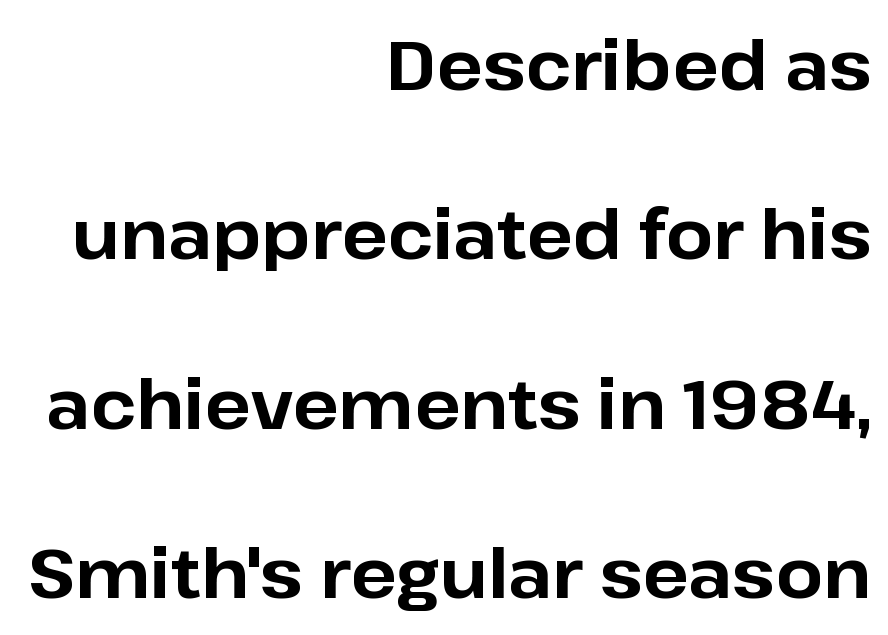
The image shows 68 px bold sans-serif type, upright; set right-aligned, loose line spacing (2.49x), normal letter spacing, not underlined; low stroke contrast and a medium x-height.
